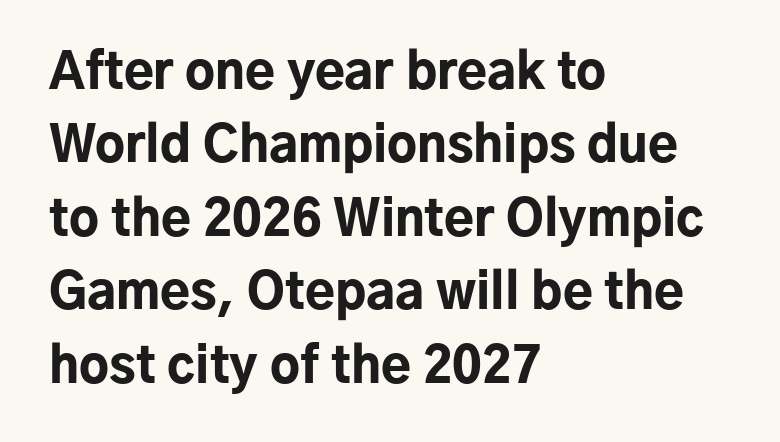
Q: Is the text bold? A: Yes.
Q: Is the text italic (slanted)? A: No, it is upright.
Q: Is the typeface a serif or a sans-serif typeface? A: Sans-serif.
Q: Is the text underlined? A: No.
Q: How is the paragraph aligned? A: Left-aligned.
Q: Is the spacing between letters normal or unusually wide? A: Normal.
Q: Is the spacing between lines tight, normal or loose? A: Normal.
Q: Width (condensed, normal, or wide)? A: Normal.
Q: Stroke contrast? A: Low.
Q: x-height? A: Medium.
Q: Monospaced? A: No.
